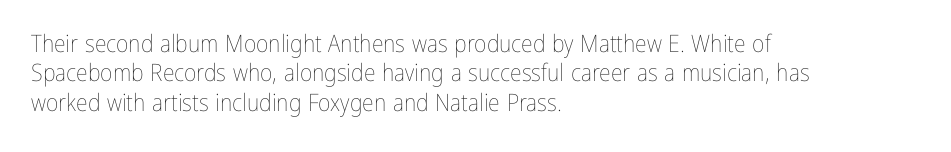
Q: Is the text bold? A: No.
Q: Is the text italic (slanted)? A: No, it is upright.
Q: Is the text underlined? A: No.
Q: How is the paragraph aligned? A: Left-aligned.
Q: Is the spacing between letters normal or unusually wide? A: Normal.
